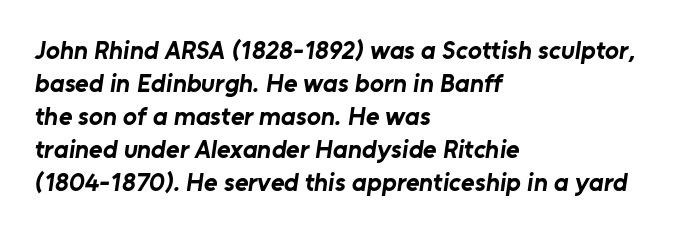
The image shows 26 px bold type; set left-aligned, normal line spacing (1.27x), normal letter spacing, not underlined.
